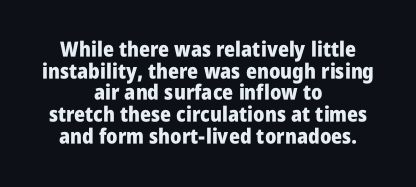
The text block is weighted toward neither margin, spreading evenly from the middle. What weight is shown? A full bold with thick strokes. Quick note: interline space is minimal. The type sits square on the baseline with zero lean. Underlining? Definitely not there. Look at the tracking — it's just the regular setting, nothing added.
